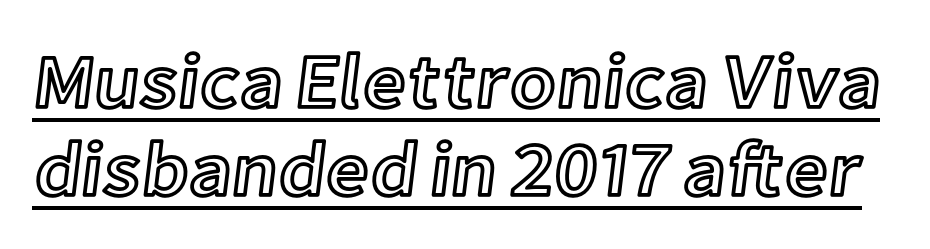
The rendering keeps characters at their native spacing. This is underlined copy, the kind a proofreader might mark for attention. This sample has the flowing, uneven cadence of proportional lettering.
